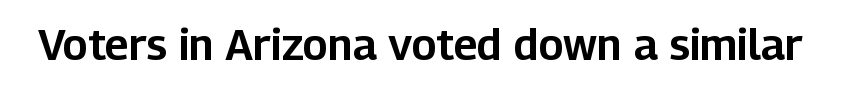
{"serif": "no", "italic": "no", "width": "normal", "stroke_contrast": "low", "x_height": "medium", "monospaced": "no", "underline": "no", "letter_spacing": "normal", "letter_spacing_em": 0.0, "glyph_px": 44}
